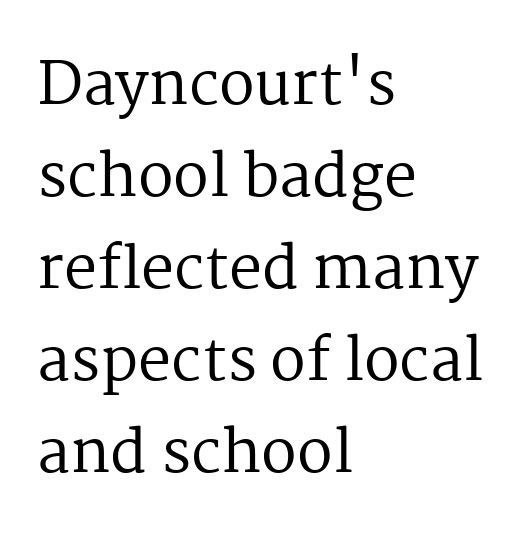
Examine the stroke ends and you'll spot serifs. Heaviness? Minimal to ordinary, like unemphasized prose. Think of a printed novel: that variable character pitch is what you see here. Descenders are the only things crossing below the line. Characters remain perfectly vertical along every line.
